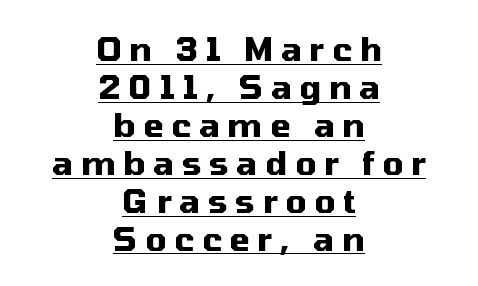
{"serif": "no", "italic": "no", "bold": "yes", "weight": "heavy", "width": "normal", "stroke_contrast": "medium", "x_height": "medium", "monospaced": "no", "underline": "yes", "align": "center", "line_spacing": "tight", "line_spacing_ratio": 1.15, "letter_spacing": "wide", "letter_spacing_em": 0.23, "glyph_px": 33}
